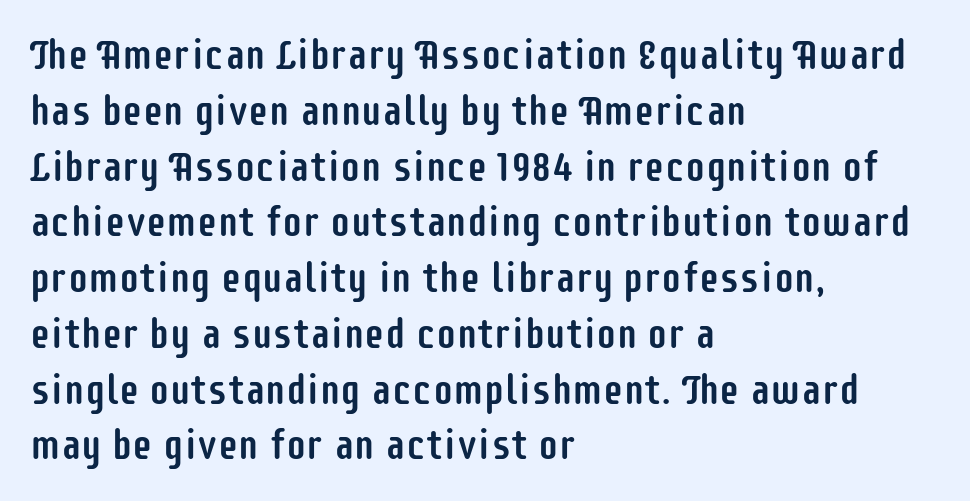
Reading down the column, the eye jumps a familiar distance to each next line. Here the glyphs are tracked normally, forming tight word shapes. Just letters on the line, the space beneath them empty. Italic? Not at all — the glyphs are vertical. Looks like regular typesetting: each glyph gets only the width it needs.
